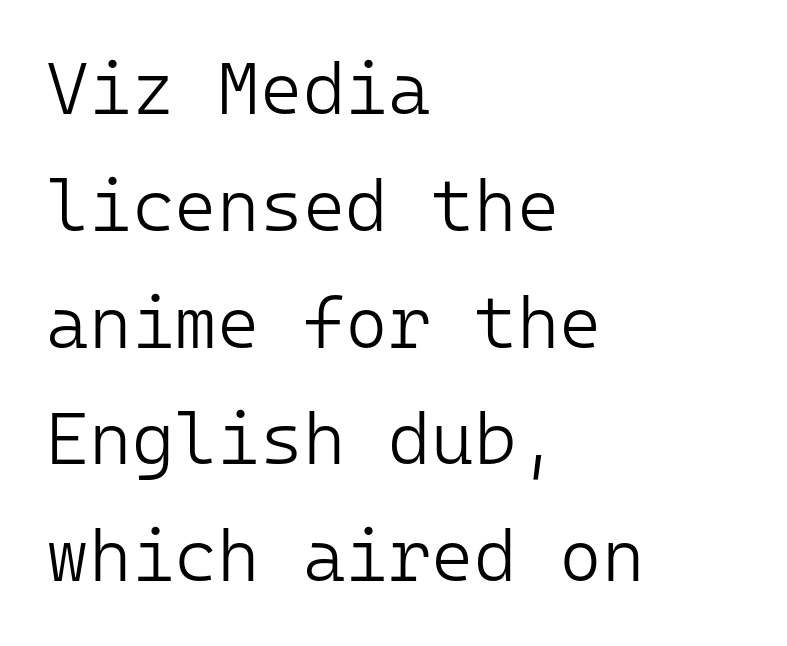
In terms of leading, this rendering sits right in the middle. Line beginnings align vertically; line endings do not. The strokes are not fattened; the text isn't bold. A typesetter would label this face a sans. The letters stand upright; this is a roman face. The area under the type is left untouched.
